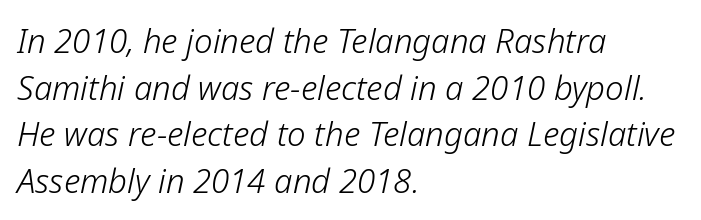
Q: Is the text bold? A: No.
Q: Is the text italic (slanted)? A: Yes, it leans right by about 12 degrees.
Q: Is the text underlined? A: No.
Q: How is the paragraph aligned? A: Left-aligned.
Q: Is the spacing between letters normal or unusually wide? A: Normal.
Q: Is the spacing between lines tight, normal or loose? A: Normal.
Q: Width (condensed, normal, or wide)? A: Normal.
Q: Stroke contrast? A: Low.
Q: x-height? A: Medium.
Q: Monospaced? A: No.
